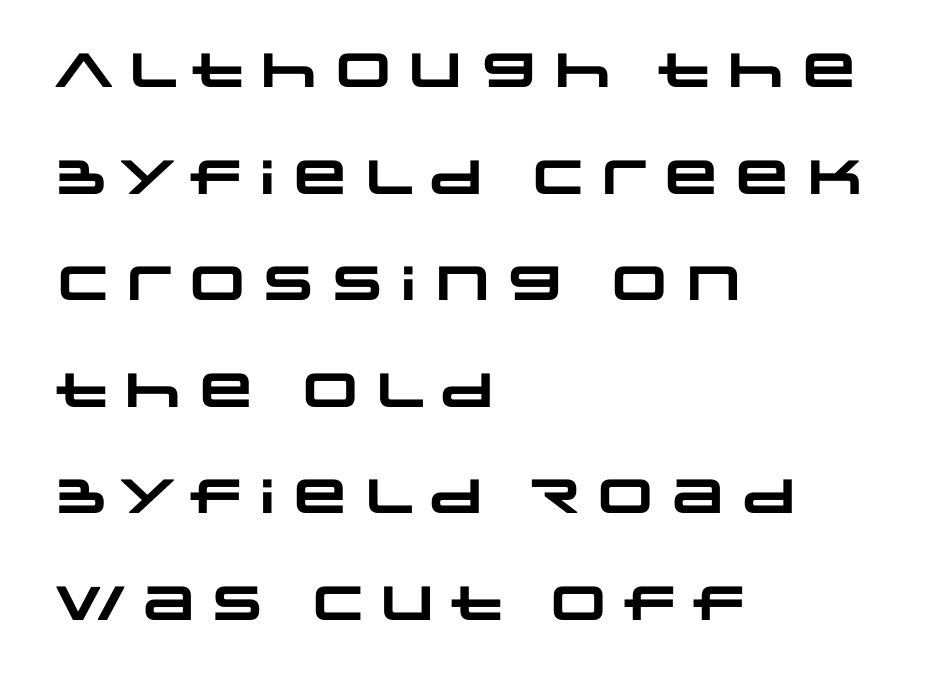
The image shows 48 px heavy, wide sans-serif type; set left-aligned, loose line spacing (2.22x), normal letter spacing, not underlined; low stroke contrast and a large x-height.
